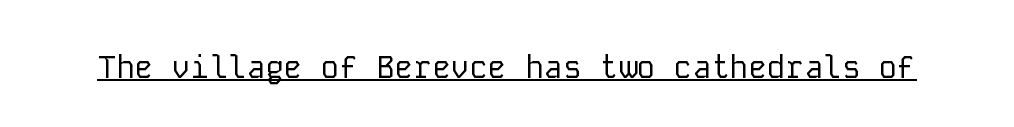
Check where the strokes stop: nothing finishes them off — pure sans. Students, observe the line beneath the letters — that is underlining. The type is set solid horizontally, with unmodified tracking. Is this a fixed-width face? Yes — each glyph sits in an identical cell. The specimen reads as upright at a glance. The strokes are not fattened; the text isn't bold.
